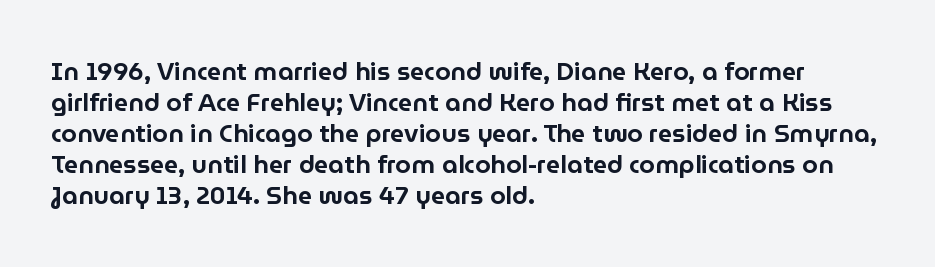
Q: Is the text italic (slanted)? A: No, it is upright.
Q: Is the text underlined? A: No.
Q: How is the paragraph aligned? A: Left-aligned.
Q: Is the spacing between letters normal or unusually wide? A: Normal.
